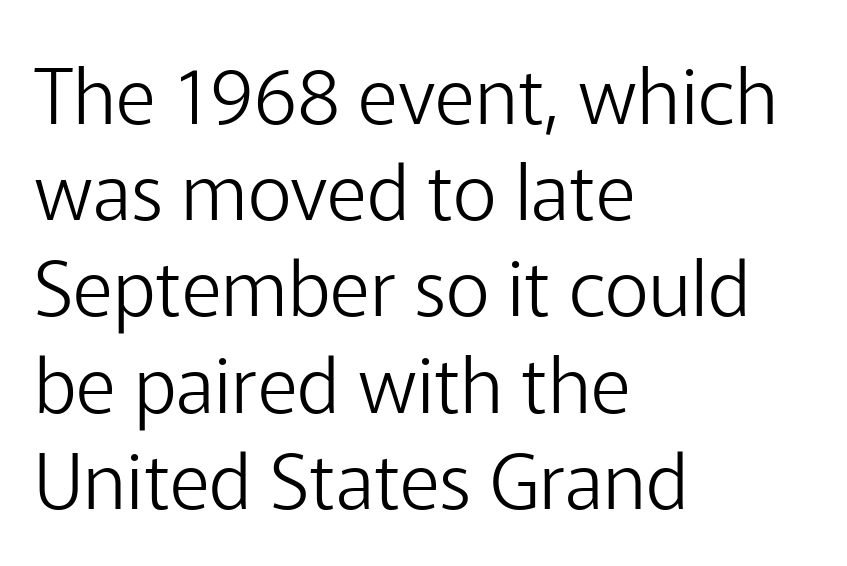
{"serif": "no", "italic": "no", "bold": "no", "weight": "light", "width": "normal", "stroke_contrast": "low", "x_height": "medium", "monospaced": "no", "underline": "no", "align": "left", "line_spacing": "normal", "line_spacing_ratio": 1.25, "letter_spacing": "normal", "letter_spacing_em": 0.0, "glyph_px": 77}
